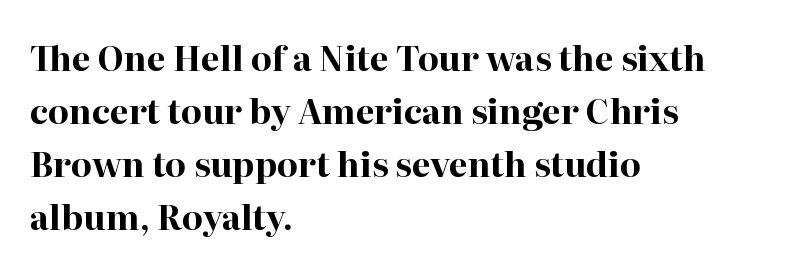
Q: Is the text bold? A: Yes.
Q: Is the text italic (slanted)? A: No, it is upright.
Q: Is the typeface a serif or a sans-serif typeface? A: Serif.
Q: Is the text underlined? A: No.
Q: How is the paragraph aligned? A: Left-aligned.
Q: Is the spacing between letters normal or unusually wide? A: Normal.
Q: Is the spacing between lines tight, normal or loose? A: Normal.
Q: Width (condensed, normal, or wide)? A: Normal.
Q: Stroke contrast? A: High.
Q: x-height? A: Medium.
Q: Monospaced? A: No.
